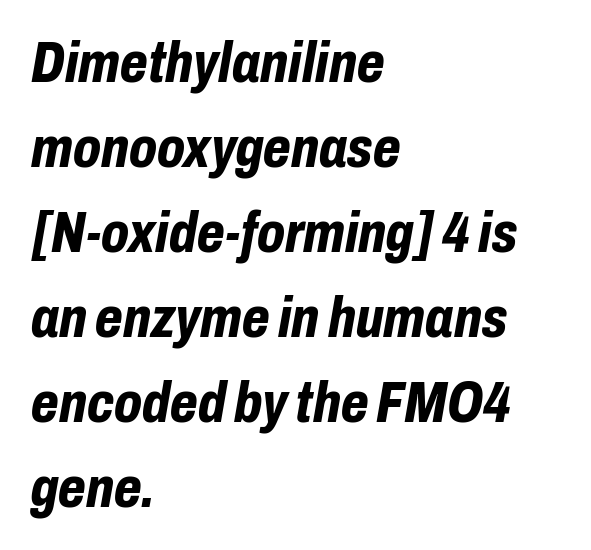
You could not count columns in this text — the font is proportionally spaced. Horizontally, the lines are justified to the leading edge only. The baseline area is clear. These lines keep a tight, regular rhythm from letter to letter. Caption: bold face, heavy strokes.
